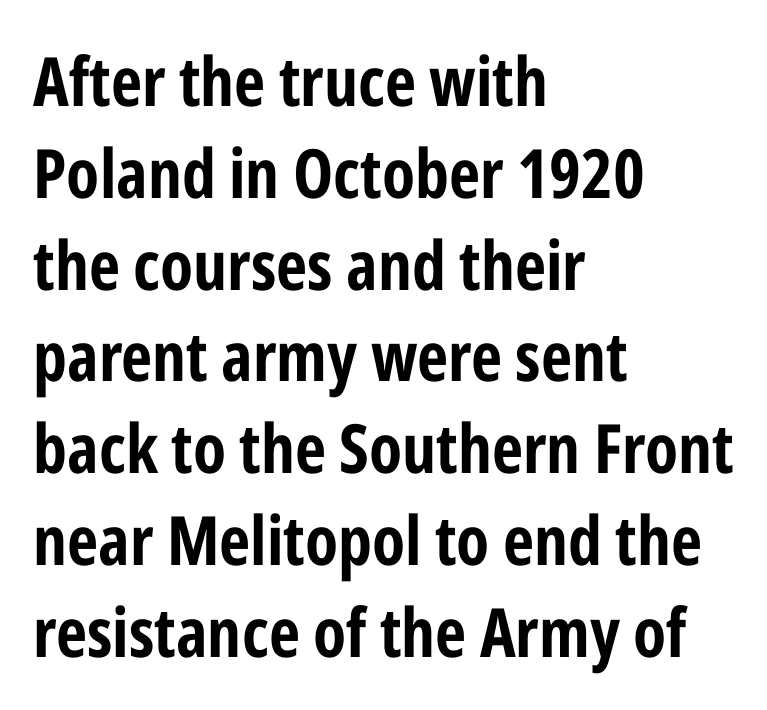
The image shows 68 px bold, condensed sans-serif type, upright; set left-aligned, normal line spacing (1.35x), normal letter spacing, not underlined; low stroke contrast and a medium x-height.
